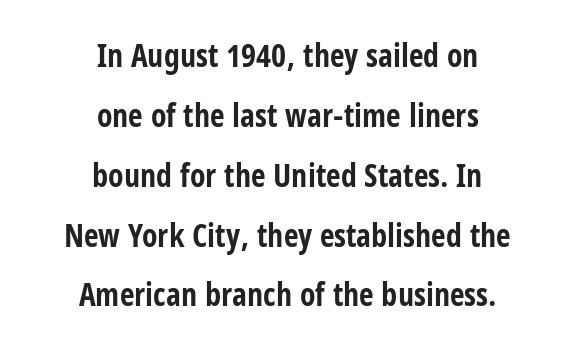
Every row of glyphs is offset so its center matches the block's center. This sample has the flowing, uneven cadence of proportional lettering. The letters stand upright; this is a roman face. A full-strength bold gives these letters their thick strokes. There is no visible air inserted between adjacent glyphs. A bare baseline throughout the passage.
